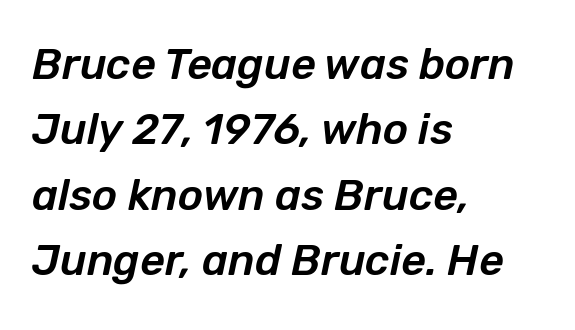
The space beneath each line is pristine and unruled. The typography opts for an oblique posture over an upright one. Horizontal bands of white between lines are of average thickness. The rendering uses natural spacing where letterforms have individual widths. The tracking reads as untouched default to a designer's eye. The compositor pushed each line to the left boundary.
